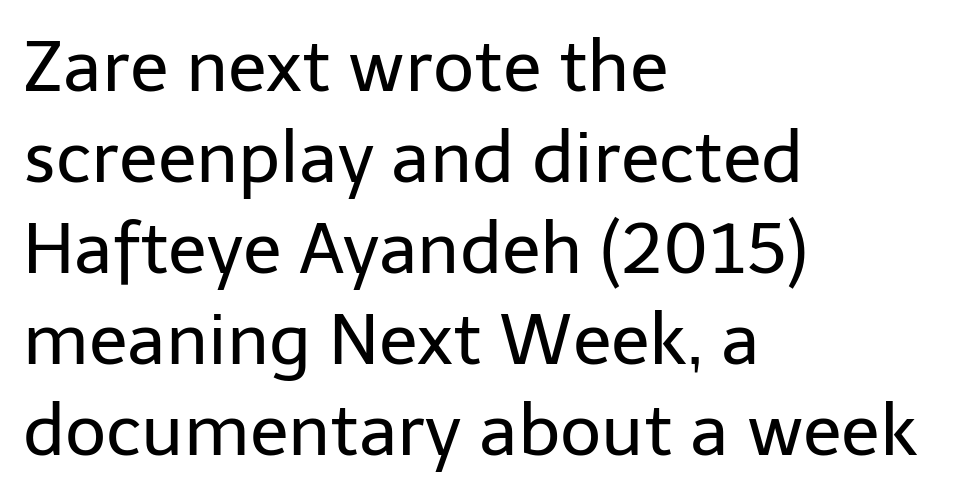
Q: Is the text bold? A: No.
Q: Is the text italic (slanted)? A: No, it is upright.
Q: Is the typeface a serif or a sans-serif typeface? A: Sans-serif.
Q: Is the text underlined? A: No.
Q: How is the paragraph aligned? A: Left-aligned.
Q: Is the spacing between letters normal or unusually wide? A: Normal.
Q: Is the spacing between lines tight, normal or loose? A: Normal.
Q: Width (condensed, normal, or wide)? A: Normal.
Q: Stroke contrast? A: Low.
Q: x-height? A: Medium.
Q: Monospaced? A: No.
